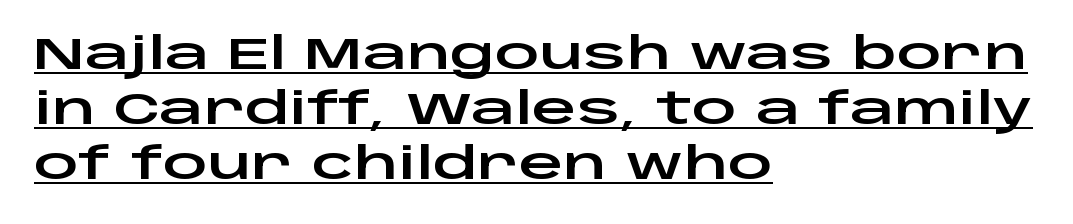
Q: Is the text italic (slanted)? A: No, it is upright.
Q: Is the typeface a serif or a sans-serif typeface? A: Sans-serif.
Q: Is the text underlined? A: Yes.
Q: How is the paragraph aligned? A: Left-aligned.
Q: Is the spacing between letters normal or unusually wide? A: Normal.
Q: Is the spacing between lines tight, normal or loose? A: Normal.
Q: Width (condensed, normal, or wide)? A: Wide.
Q: Stroke contrast? A: Low.
Q: x-height? A: Large.
Q: Monospaced? A: No.
